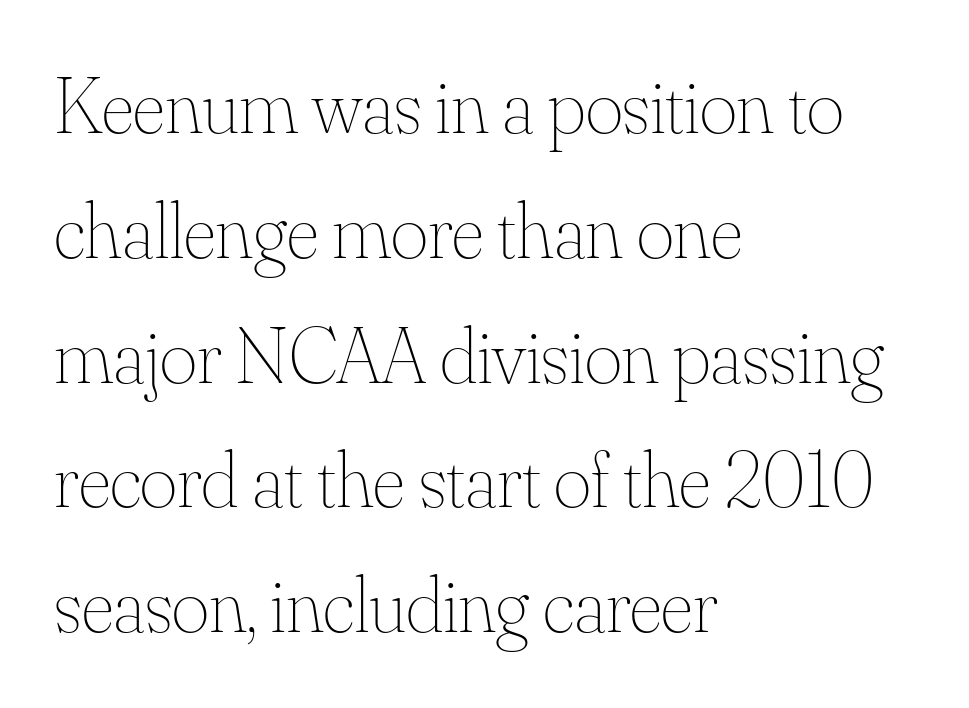
The image shows 80 px thin type, upright; set left-aligned, normal line spacing (1.56x), normal letter spacing, not underlined; medium stroke contrast and a small x-height.
